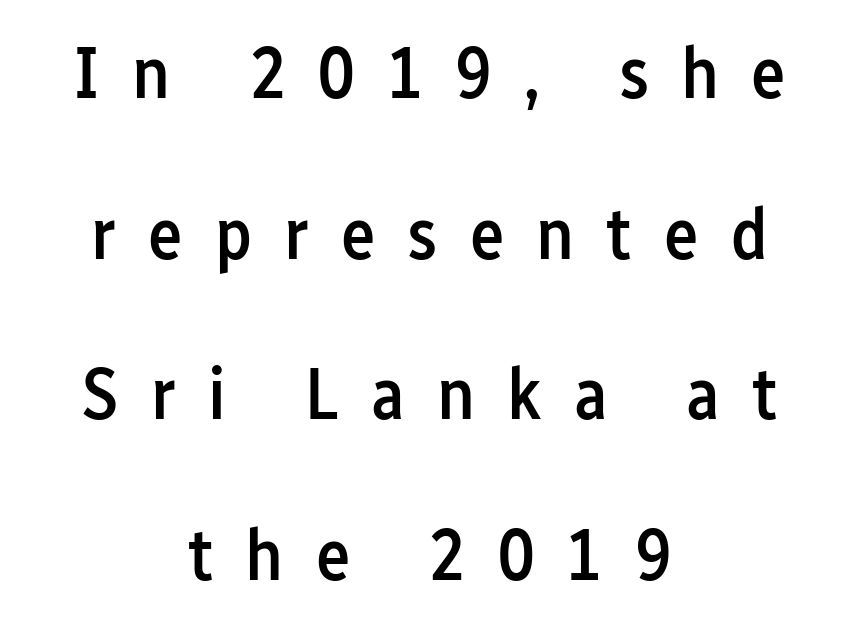
Quick note: interline space is abundant. Does the lettering tilt? It doesn't — this is upright. Check the space under the baseline: it is left empty. Inter-character spacing is expanded well beyond the font's built-in metrics. The passage shown is typed in a proportional face where columns would drift. Weight: semibold (demi).
